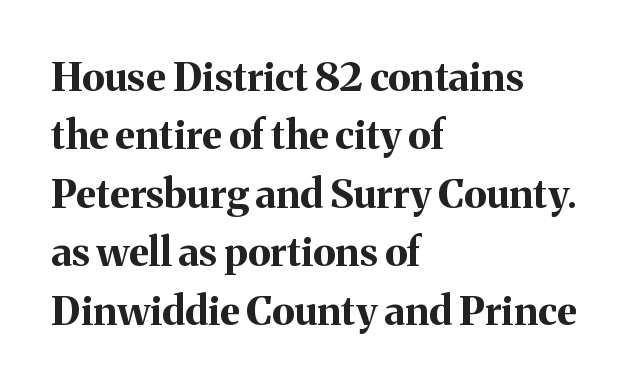
Q: Is the text bold? A: Yes.
Q: Is the text italic (slanted)? A: No, it is upright.
Q: Is the typeface a serif or a sans-serif typeface? A: Serif.
Q: Is the text underlined? A: No.
Q: How is the paragraph aligned? A: Left-aligned.
Q: Is the spacing between letters normal or unusually wide? A: Normal.
Q: Is the spacing between lines tight, normal or loose? A: Normal.
Q: Width (condensed, normal, or wide)? A: Normal.
Q: Stroke contrast? A: Medium.
Q: x-height? A: Medium.
Q: Monospaced? A: No.
